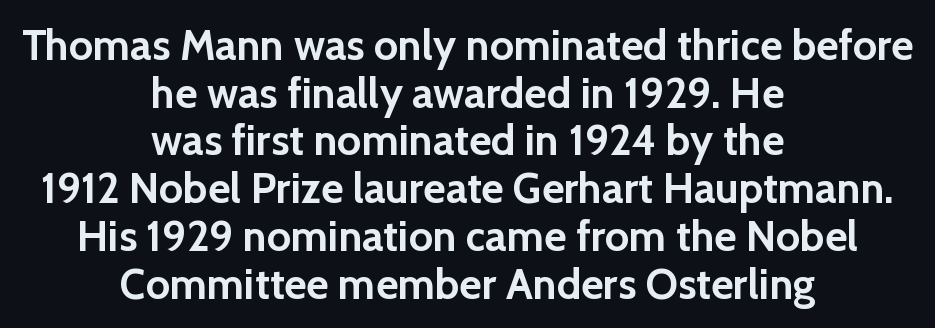
Does the weight exceed regular? Yes, all the way to bold. Descender tails drop into unmarked territory. The rendering uses natural spacing where letterforms have individual widths. Quick note: not italic, upright. In terms of letterform style, serifs are entirely absent.
